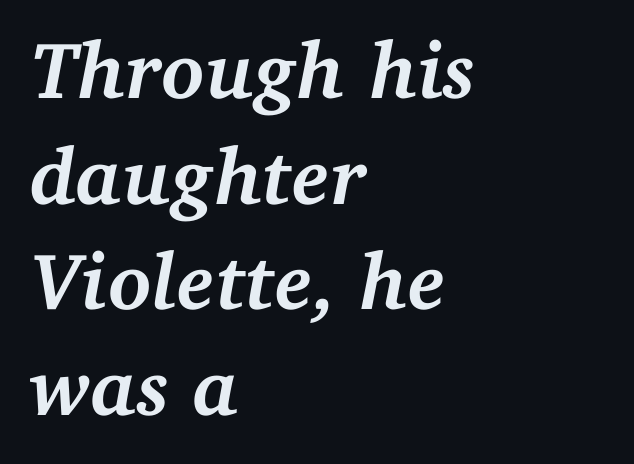
Q: Is the text bold? A: Yes.
Q: Is the text italic (slanted)? A: Yes, it leans right by about 11 degrees.
Q: Is the typeface a serif or a sans-serif typeface? A: Serif.
Q: Is the text underlined? A: No.
Q: How is the paragraph aligned? A: Left-aligned.
Q: Is the spacing between letters normal or unusually wide? A: Normal.
Q: Is the spacing between lines tight, normal or loose? A: Normal.
Q: Width (condensed, normal, or wide)? A: Normal.
Q: Stroke contrast? A: Medium.
Q: x-height? A: Medium.
Q: Monospaced? A: No.
